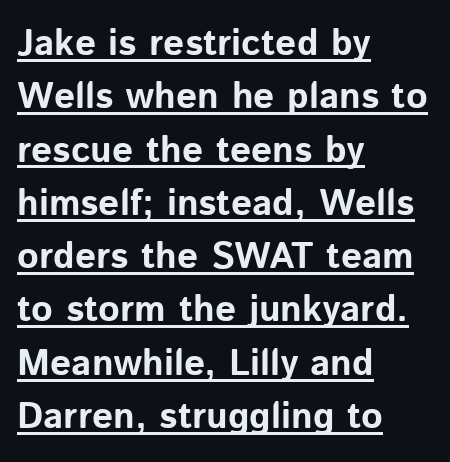
Q: Is the text bold? A: Yes.
Q: Is the text italic (slanted)? A: No, it is upright.
Q: Is the typeface a serif or a sans-serif typeface? A: Sans-serif.
Q: Is the text underlined? A: Yes.
Q: How is the paragraph aligned? A: Left-aligned.
Q: Is the spacing between letters normal or unusually wide? A: Normal.
Q: Is the spacing between lines tight, normal or loose? A: Normal.
Q: Width (condensed, normal, or wide)? A: Normal.
Q: Stroke contrast? A: Low.
Q: x-height? A: Medium.
Q: Monospaced? A: No.
